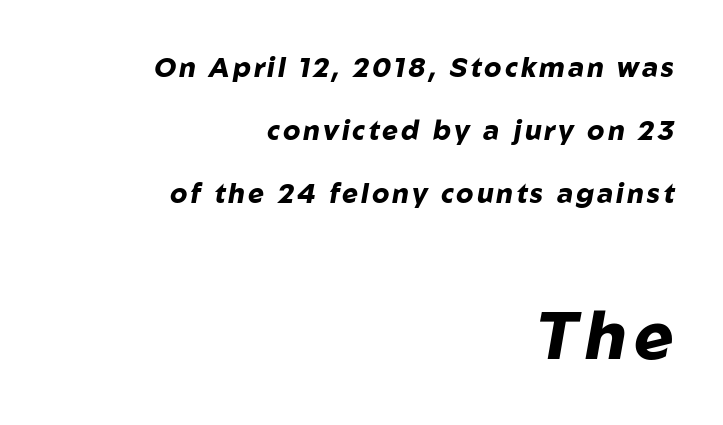
The image shows 67 px heavy type, italic (leaning right); set right-aligned, loose line spacing (2.33x), not underlined; the second (bottom) block is 2.48x larger; low stroke contrast and a medium x-height.
